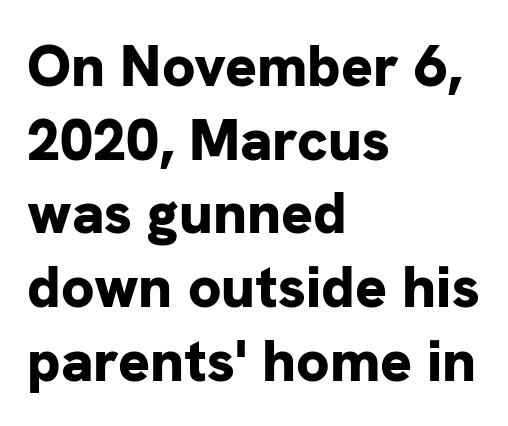
The image shows 59 px bold sans-serif type, upright; set left-aligned, normal line spacing (1.25x), normal letter spacing, not underlined; low stroke contrast and a medium x-height.
